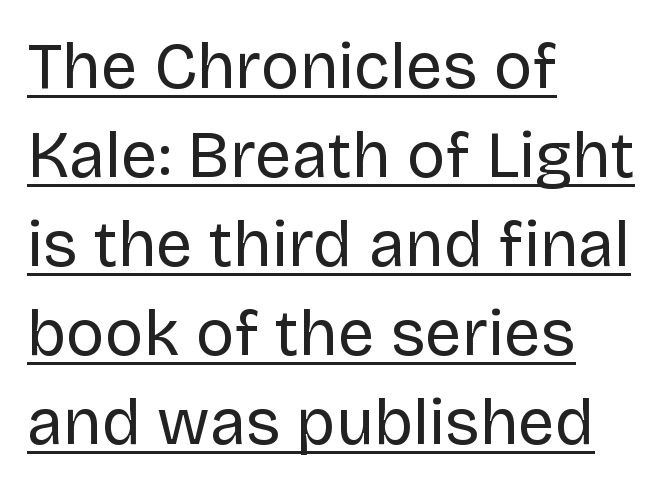
{"serif": "no", "italic": "no", "bold": "no", "weight": "regular", "width": "normal", "stroke_contrast": "low", "x_height": "large", "monospaced": "no", "underline": "yes", "align": "left", "line_spacing": "normal", "line_spacing_ratio": 1.37, "letter_spacing": "normal", "letter_spacing_em": 0.0, "glyph_px": 65}
